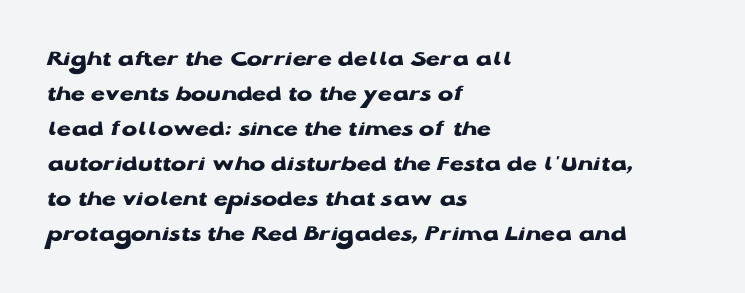
A normal amount of white space separates one row of letters from the next. The lines in this sample share a left origin and differ only in where they stop. Characters follow at the spacing the type designer built in. In terms of weight, the rendering is a true, heavy bold.
